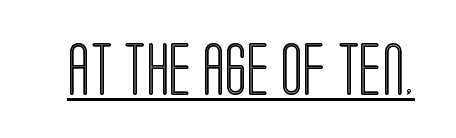
Q: Is the text italic (slanted)? A: No, it is upright.
Q: Is the text underlined? A: Yes.
Q: Is the spacing between letters normal or unusually wide? A: Normal.
Q: Width (condensed, normal, or wide)? A: Condensed.
Q: x-height? A: Large.
Q: Monospaced? A: No.
